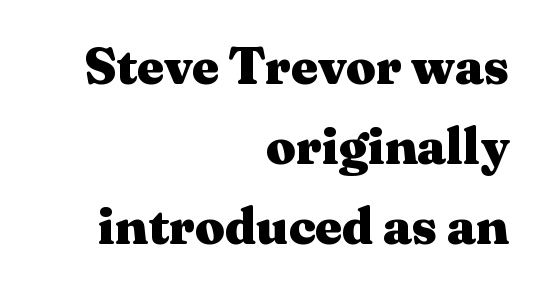
Q: Is the text bold? A: Yes.
Q: Is the text italic (slanted)? A: No, it is upright.
Q: Is the typeface a serif or a sans-serif typeface? A: Serif.
Q: Is the text underlined? A: No.
Q: How is the paragraph aligned? A: Right-aligned.
Q: Is the spacing between letters normal or unusually wide? A: Normal.
Q: Is the spacing between lines tight, normal or loose? A: Normal.
Q: Width (condensed, normal, or wide)? A: Wide.
Q: Stroke contrast? A: Medium.
Q: x-height? A: Medium.
Q: Monospaced? A: No.
